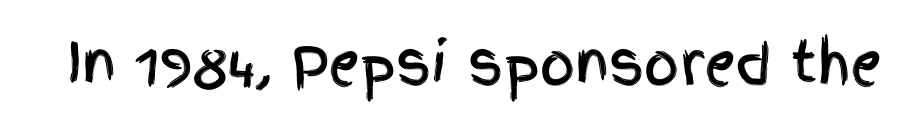
The image shows 55 px condensed sans-serif type, upright; set normal letter spacing, not underlined; a large x-height.
